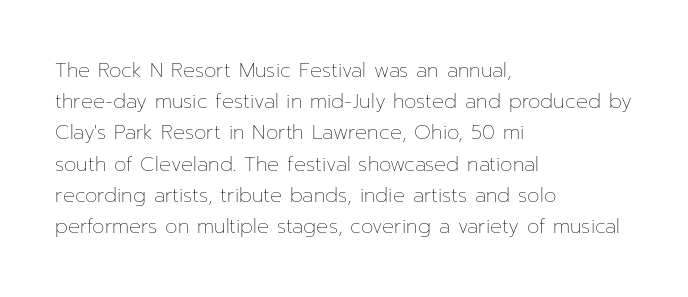
The image shows 20 px text type, upright; set left-aligned, normal line spacing (1.56x), normal letter spacing, not underlined.
